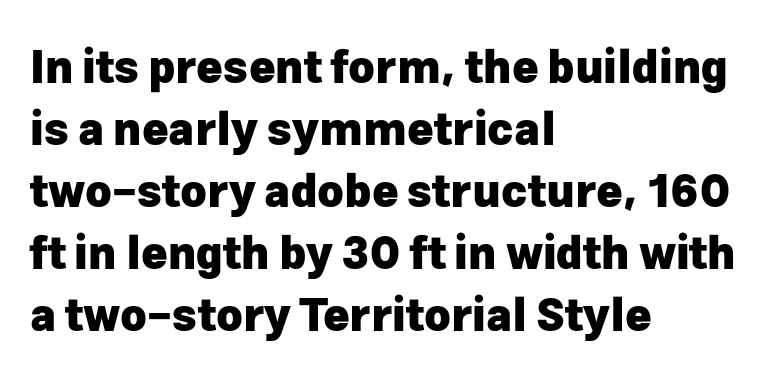
The image shows 45 px heavy sans-serif type, upright; set left-aligned, normal line spacing (1.38x), normal letter spacing, not underlined; low stroke contrast and a medium x-height.
